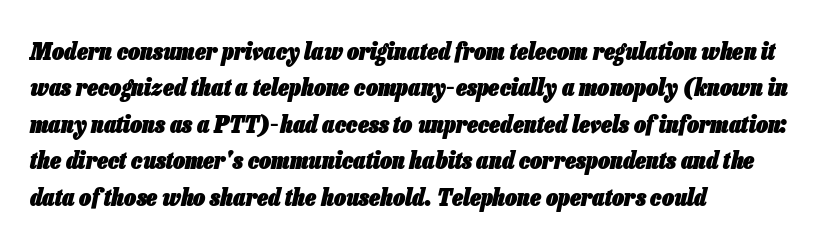
{"italic": "yes", "lean": "right", "slant_degrees": 13, "bold": "yes", "underline": "no", "align": "left", "line_spacing": "normal", "line_spacing_ratio": 1.52, "letter_spacing": "normal", "letter_spacing_em": 0.0, "glyph_px": 24}
